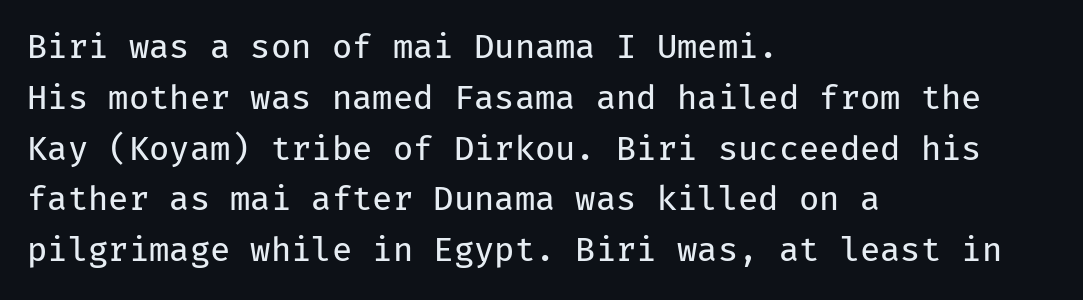
Q: Is the text bold? A: No.
Q: Is the text italic (slanted)? A: No, it is upright.
Q: Is the typeface a serif or a sans-serif typeface? A: Sans-serif.
Q: Is the text underlined? A: No.
Q: How is the paragraph aligned? A: Left-aligned.
Q: Is the spacing between letters normal or unusually wide? A: Normal.
Q: Is the spacing between lines tight, normal or loose? A: Normal.
Q: Width (condensed, normal, or wide)? A: Normal.
Q: Stroke contrast? A: Low.
Q: x-height? A: Medium.
Q: Monospaced? A: Yes.
